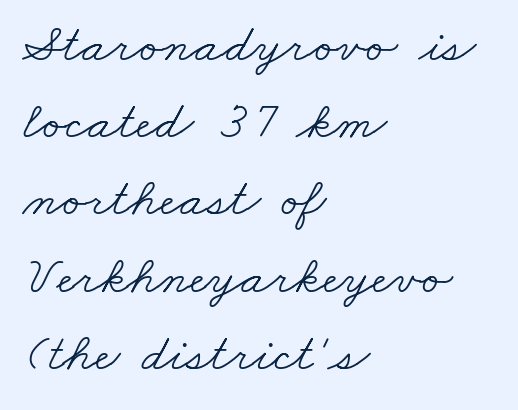
The image shows 54 px light, wide serif type; set left-aligned, normal line spacing (1.43x), normal letter spacing, not underlined; low stroke contrast and a small x-height.
